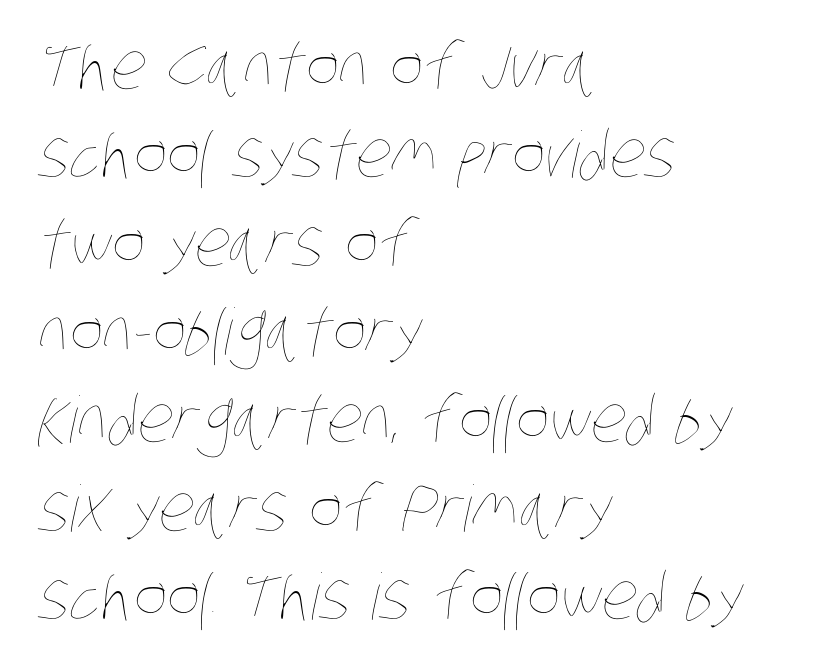
The image shows 64 px thin, condensed type; set left-aligned, normal line spacing (1.38x), normal letter spacing, not underlined; low stroke contrast and a large x-height.
